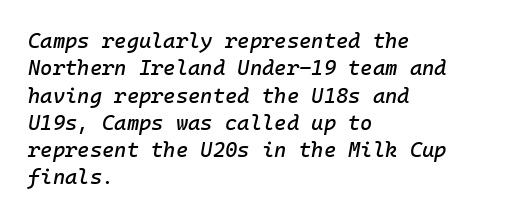
Letters rest on an invisible, unmarked baseline. Observe the ordinary spacing: letters are neighbours, not strangers. In terms of leading, this rendering sits right in the middle. These lines were composed using italics. Leftover space on each line is placed entirely after the last word.
